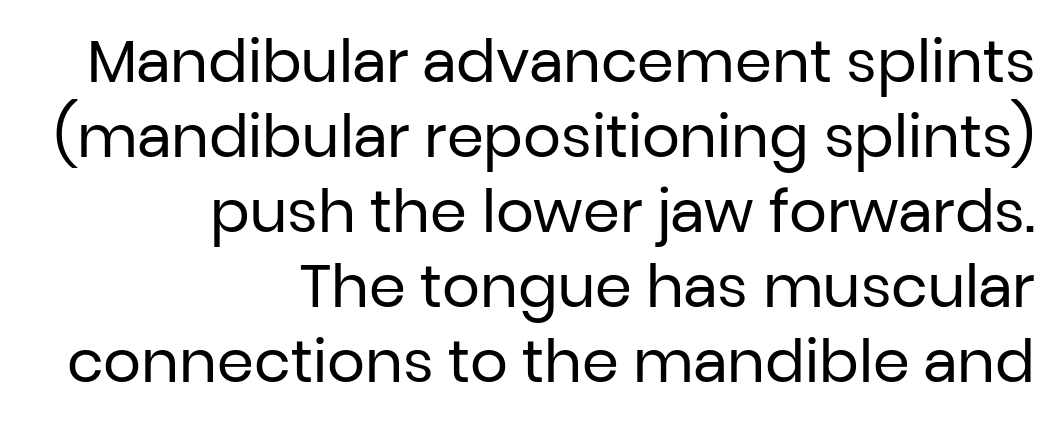
Q: Is the text bold? A: No.
Q: Is the text italic (slanted)? A: No, it is upright.
Q: Is the typeface a serif or a sans-serif typeface? A: Sans-serif.
Q: Is the text underlined? A: No.
Q: How is the paragraph aligned? A: Right-aligned.
Q: Is the spacing between letters normal or unusually wide? A: Normal.
Q: Is the spacing between lines tight, normal or loose? A: Normal.
Q: Width (condensed, normal, or wide)? A: Normal.
Q: Stroke contrast? A: Low.
Q: x-height? A: Medium.
Q: Monospaced? A: No.
